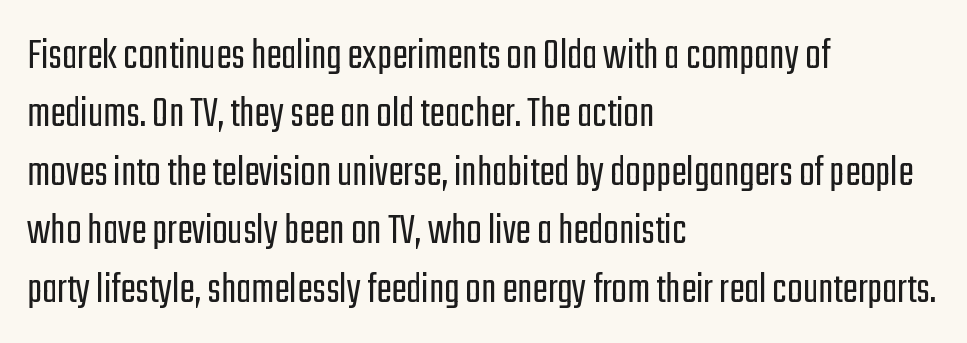
The image shows 46 px light, condensed sans-serif type, upright; set left-aligned, normal line spacing (1.27x), normal letter spacing, not underlined; low stroke contrast and a medium x-height.
